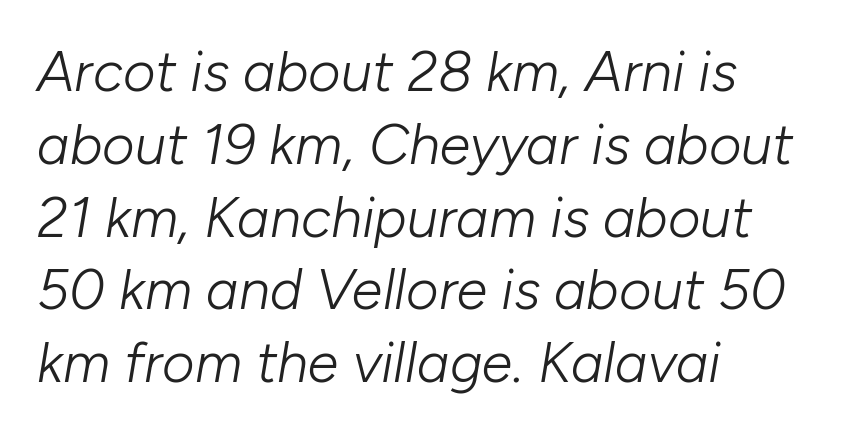
Each letter keeps its own natural width here, so spacing adapts to shape. Leading: standard. Does the copy run flush right? No — it runs flush left. Designer's note — italics engaged. No heavy texture on the line: the type isn't bold.
